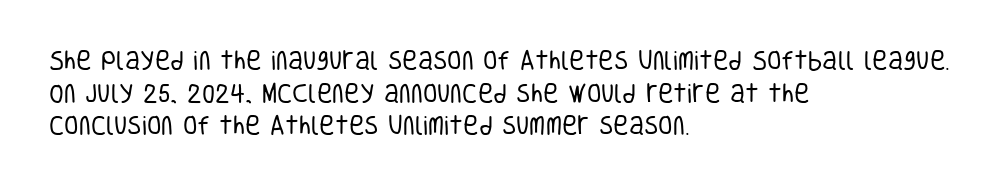
The image shows 21 px text type, upright; set left-aligned, normal line spacing (1.55x), normal letter spacing, not underlined.
